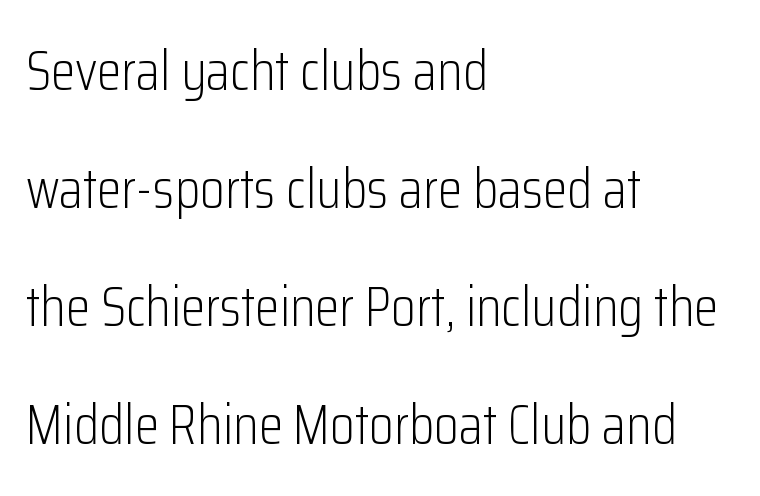
The space between consecutive lines is lavish. The zone under the glyphs is completely vacant. You can tell it's not italic because the verticals are truly vertical. Note: no serifs on the glyphs. Character widths vary here, with narrow letters taking less room than wide ones.
